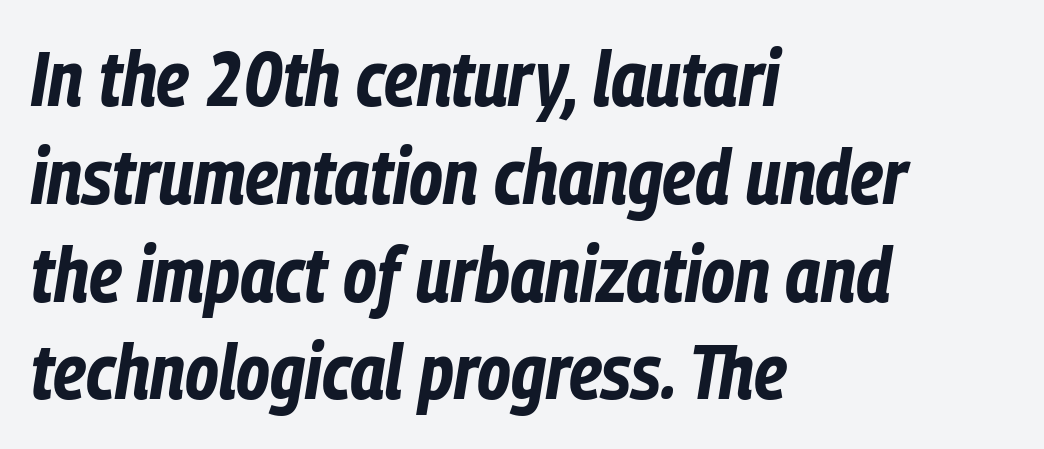
The setting favours the left margin, as ordinary paragraphs usually do. Is the type slanted? Yes — the strokes lean at a clear angle. The passage shown is typed in a proportional face where columns would drift. The letters sit at their default tracking, neither squeezed nor spread.
